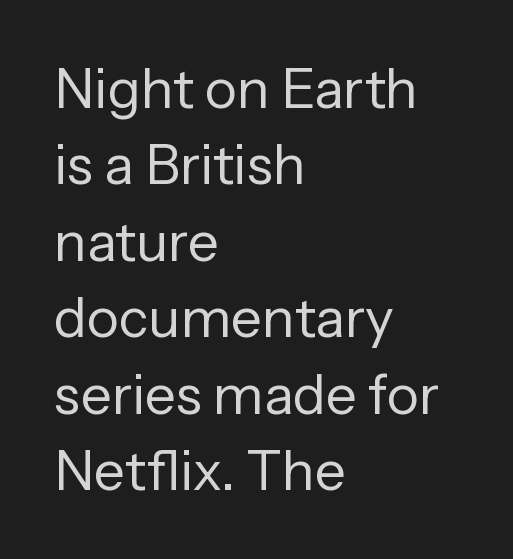
The image shows 55 px regular-weight sans-serif type, upright; set left-aligned, normal line spacing (1.39x), normal letter spacing, not underlined; low stroke contrast and a medium x-height.
